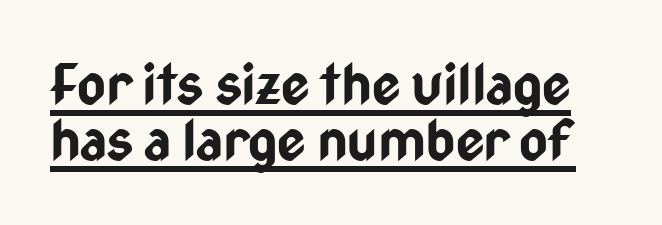
The image shows 55 px bold, condensed sans-serif type, upright; set tight line spacing (1.02x), normal letter spacing, underlined; low stroke contrast and a medium x-height.
